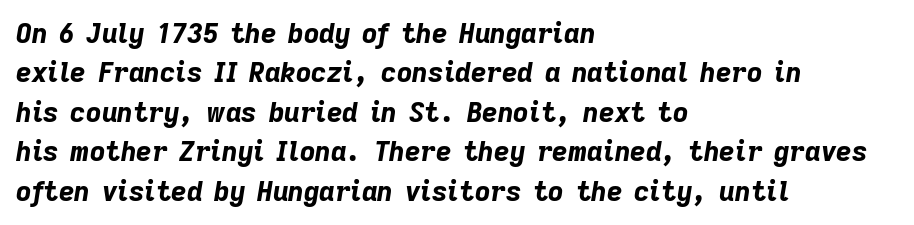
Bold? Absolutely — the strokes are thick and heavy. Posture: slanted. Rows of type keep a routine distance in the vertical direction. The passage is arranged the way most books set body copy — flush left. This rendering leaves character spacing at its baseline value. No word sits above an underline.
